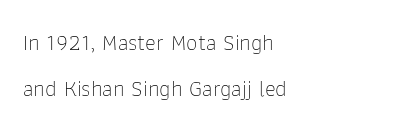
The image shows 23 px text type, upright; set left-aligned, loose line spacing (2.01x), normal letter spacing, not underlined.
